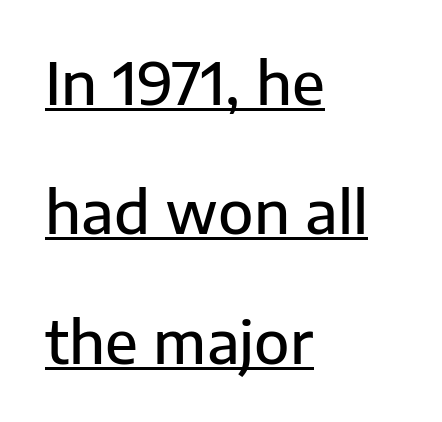
Q: Is the text bold? A: Semi-bold.
Q: Is the text italic (slanted)? A: No, it is upright.
Q: Is the typeface a serif or a sans-serif typeface? A: Sans-serif.
Q: Is the text underlined? A: Yes.
Q: How is the paragraph aligned? A: Left-aligned.
Q: Is the spacing between letters normal or unusually wide? A: Normal.
Q: Is the spacing between lines tight, normal or loose? A: Loose.
Q: Width (condensed, normal, or wide)? A: Normal.
Q: Stroke contrast? A: Low.
Q: x-height? A: Medium.
Q: Monospaced? A: No.
